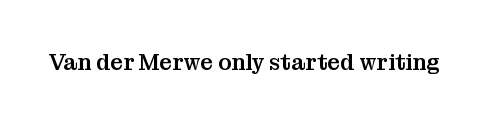
Tall strokes in this sample are plumb rather than angled. Short note: letters normally spaced. Lines of text with bare space underneath.
